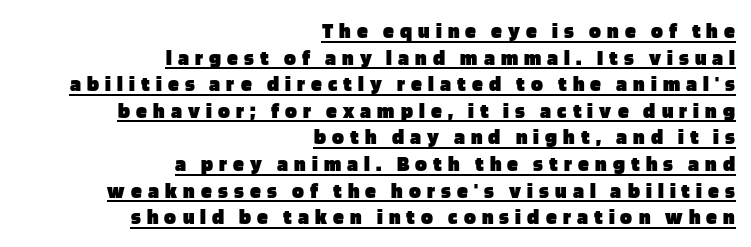
{"italic": "no", "bold": "yes", "underline": "yes", "align": "right", "line_spacing_ratio": 1.21, "letter_spacing": "wide", "letter_spacing_em": 0.28, "glyph_px": 22}
